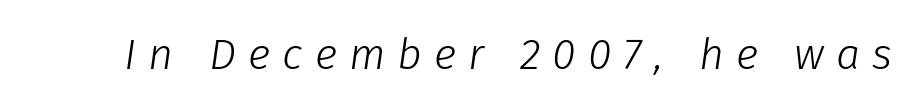
{"italic": "yes", "lean": "right", "slant_degrees": 8, "bold": "no", "weight": "light", "width": "normal", "stroke_contrast": "low", "x_height": "medium", "monospaced": "no", "underline": "no", "letter_spacing": "wide", "letter_spacing_em": 0.28, "glyph_px": 43}
